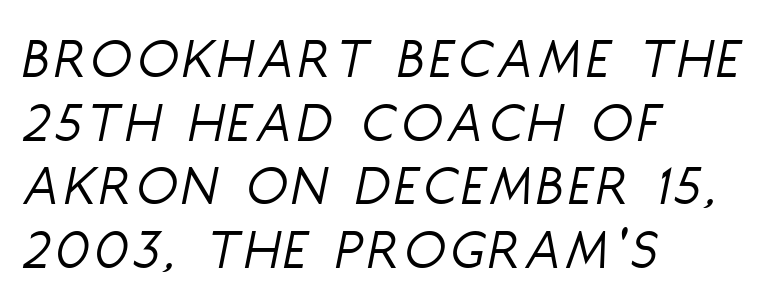
Q: Is the text bold? A: No.
Q: Is the text italic (slanted)? A: Yes, it leans right by about 11 degrees.
Q: Is the text underlined? A: No.
Q: How is the paragraph aligned? A: Left-aligned.
Q: Is the spacing between lines tight, normal or loose? A: Tight.
Q: Width (condensed, normal, or wide)? A: Condensed.
Q: Stroke contrast? A: Low.
Q: x-height? A: Large.
Q: Monospaced? A: No.
